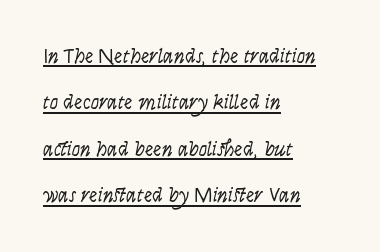
Quick note: italic. No extra ink here — the face is not bold. Baseline-to-baseline distance is far greater than the letter height. The rag falls on the right side of this text block.
